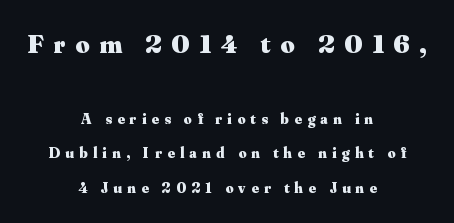
The image shows 27 px bold type, upright; set centered, loose line spacing (2.28x), unusually wide letter spacing (+0.36 em), not underlined; the first (top) block is 1.8x larger.
